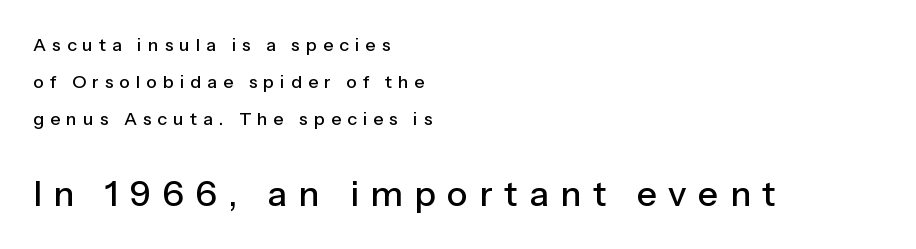
{"serif": "no", "italic": "no", "width": "normal", "stroke_contrast": "low", "x_height": "medium", "monospaced": "no", "underline": "no", "align": "left", "line_spacing": "loose", "line_spacing_ratio": 2.06, "letter_spacing": "wide", "letter_spacing_em": 0.33, "larger_block": "second", "size_ratio": 1.94, "glyph_px": 35}
